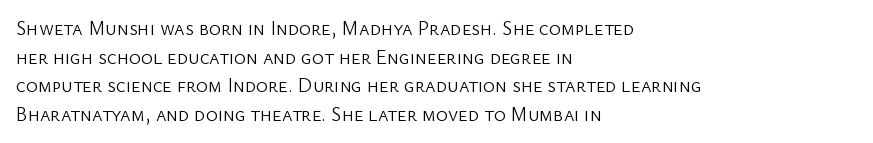
Q: Is the text bold? A: No.
Q: Is the text italic (slanted)? A: No, it is upright.
Q: Is the text underlined? A: No.
Q: How is the paragraph aligned? A: Left-aligned.
Q: Is the spacing between letters normal or unusually wide? A: Normal.
Q: Is the spacing between lines tight, normal or loose? A: Normal.
